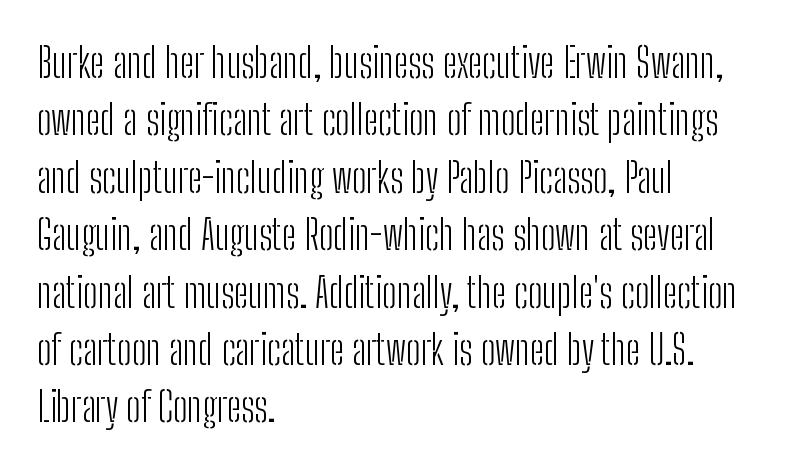
Q: Is the text bold? A: No.
Q: Is the text italic (slanted)? A: No, it is upright.
Q: Is the typeface a serif or a sans-serif typeface? A: Sans-serif.
Q: Is the text underlined? A: No.
Q: How is the paragraph aligned? A: Left-aligned.
Q: Is the spacing between letters normal or unusually wide? A: Normal.
Q: Is the spacing between lines tight, normal or loose? A: Normal.
Q: Width (condensed, normal, or wide)? A: Condensed.
Q: Stroke contrast? A: Low.
Q: x-height? A: Medium.
Q: Monospaced? A: No.
